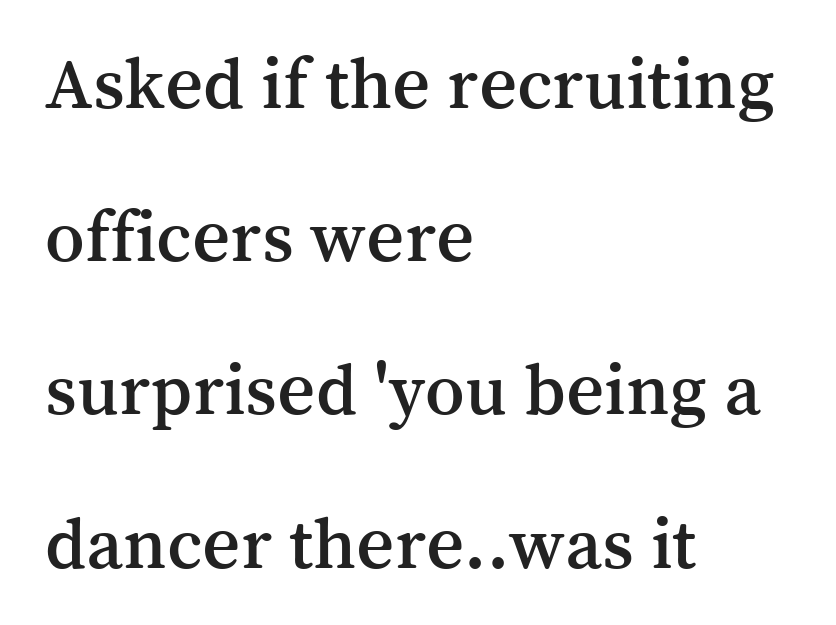
Notice how the stems are strictly vertical — no italics here. Note: serifs present on the glyphs. The line texture is even and compact thanks to regular tracking. Interline gaps are noticeably wide in this sample.
